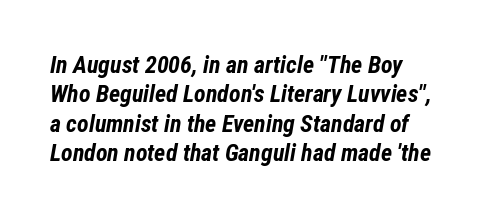
{"italic": "yes", "lean": "right", "slant_degrees": 12, "bold": "yes", "underline": "no", "line_spacing_ratio": 1.22, "letter_spacing": "normal", "letter_spacing_em": 0.0, "glyph_px": 24}
